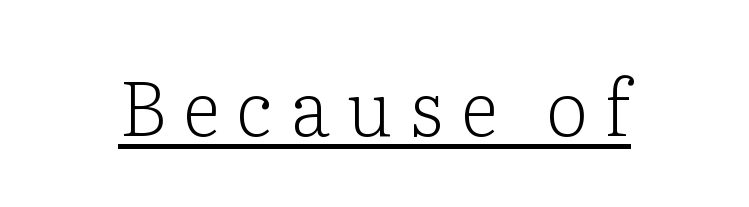
The image shows 76 px light serif type, upright; set unusually wide letter spacing (+0.23 em), underlined; low stroke contrast and a medium x-height.
